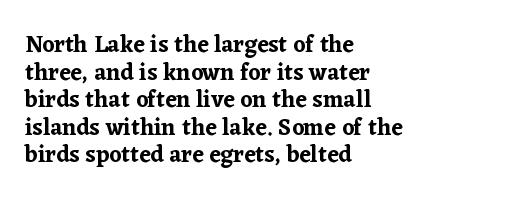
The line texture is even and compact thanks to regular tracking. These lines stack with their left ends in a neat column. The lettering stays uniformly vertical, giving the passage a roman look. Check the space under the baseline: it is left empty.
